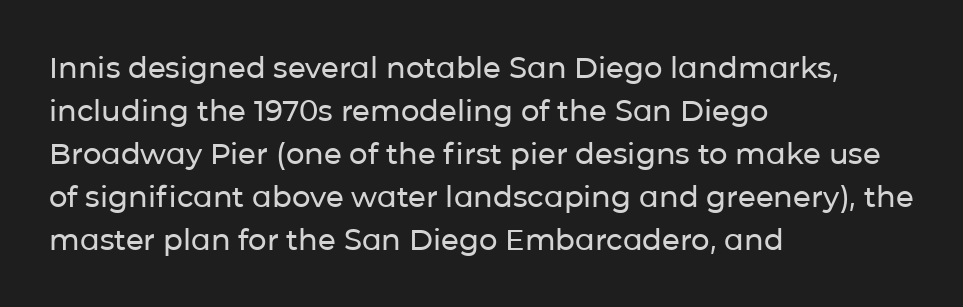
{"serif": "no", "italic": "no", "width": "normal", "stroke_contrast": "low", "x_height": "medium", "monospaced": "no", "underline": "no", "align": "left", "line_spacing": "normal", "line_spacing_ratio": 1.48, "letter_spacing": "normal", "letter_spacing_em": 0.0, "glyph_px": 29}
